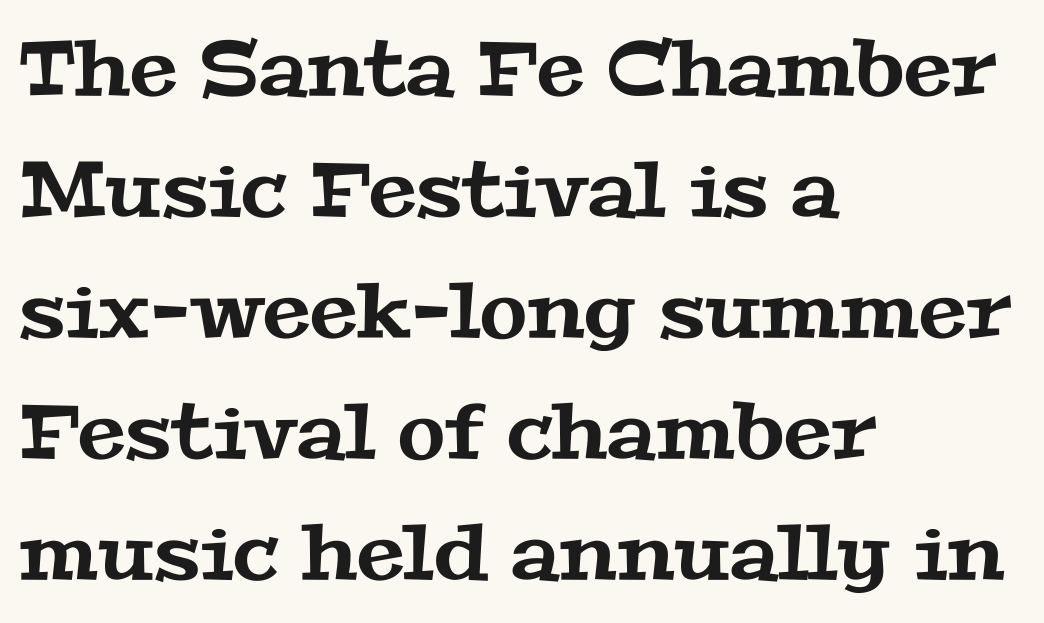
{"serif": "yes", "width": "wide", "stroke_contrast": "medium", "x_height": "medium", "monospaced": "no", "underline": "no", "align": "left", "line_spacing": "normal", "line_spacing_ratio": 1.57, "letter_spacing": "normal", "letter_spacing_em": 0.0, "glyph_px": 77}
